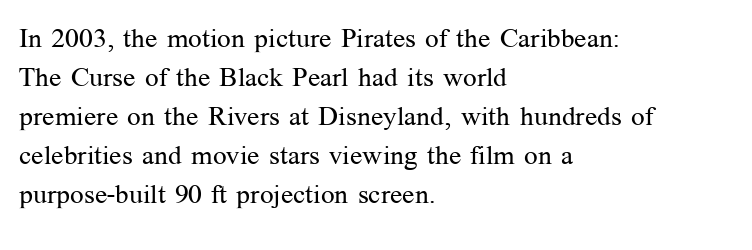
{"italic": "no", "bold": "no", "underline": "no", "align": "left", "line_spacing": "normal", "line_spacing_ratio": 1.44, "letter_spacing": "normal", "letter_spacing_em": 0.0, "glyph_px": 27}
